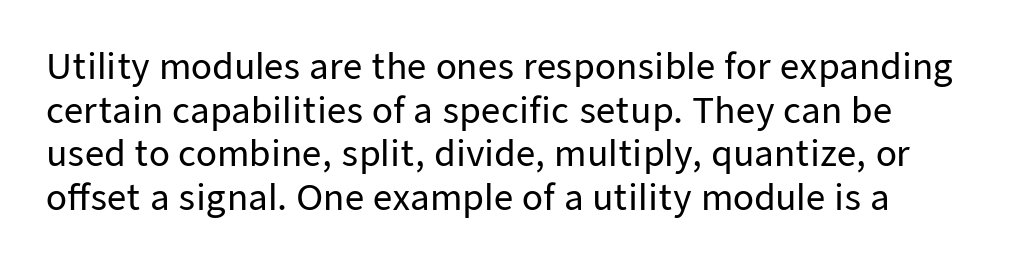
This rendering features lettering with no underline. Short note: letters normally spaced. Posture: vertical. Serif or sans? Sans — the stroke terminals are bare. The rendering uses natural spacing where letterforms have individual widths. Regular leading.
